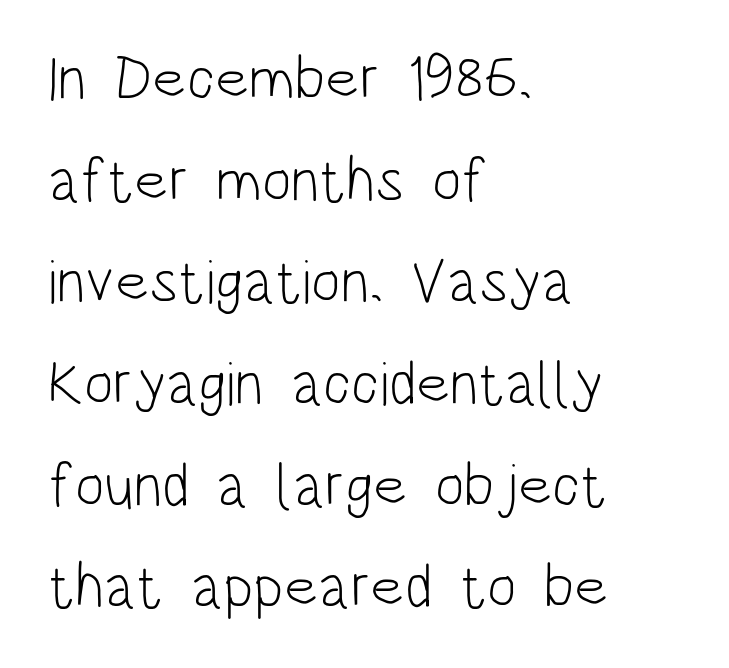
Q: Is the text bold? A: No.
Q: Is the text italic (slanted)? A: No, it is upright.
Q: Is the typeface a serif or a sans-serif typeface? A: Sans-serif.
Q: Is the text underlined? A: No.
Q: How is the paragraph aligned? A: Left-aligned.
Q: Is the spacing between letters normal or unusually wide? A: Normal.
Q: Is the spacing between lines tight, normal or loose? A: Normal.
Q: Width (condensed, normal, or wide)? A: Condensed.
Q: Stroke contrast? A: Low.
Q: x-height? A: Large.
Q: Monospaced? A: No.
